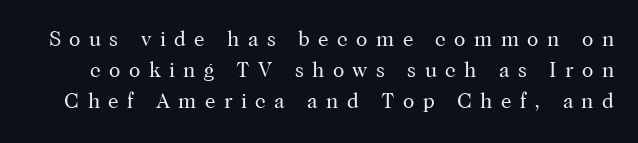
Stem width sits at or under what a default text font uses. This block has exactly the height ordinary leading produces. Italic: no, the glyphs are upright roman. Loose tracking; the words dissolve into strings of separated letters.
